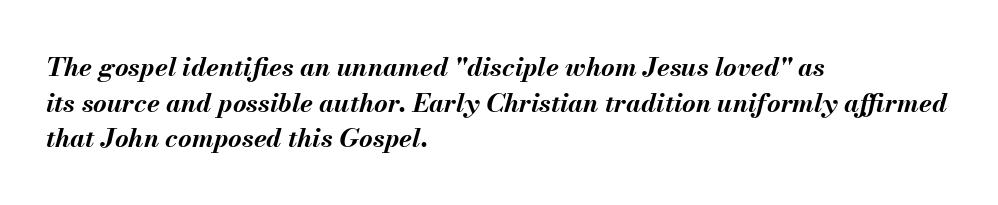
{"italic": "yes", "lean": "right", "slant_degrees": 13, "bold": "yes", "underline": "no", "align": "left", "line_spacing": "normal", "line_spacing_ratio": 1.37, "letter_spacing": "normal", "letter_spacing_em": 0.0, "glyph_px": 26}
